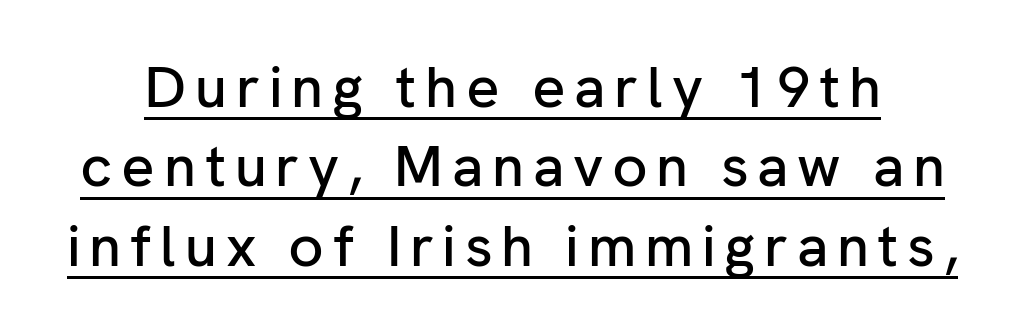
{"serif": "no", "italic": "no", "width": "normal", "stroke_contrast": "low", "x_height": "medium", "monospaced": "no", "underline": "yes", "line_spacing": "normal", "line_spacing_ratio": 1.37, "glyph_px": 58}
